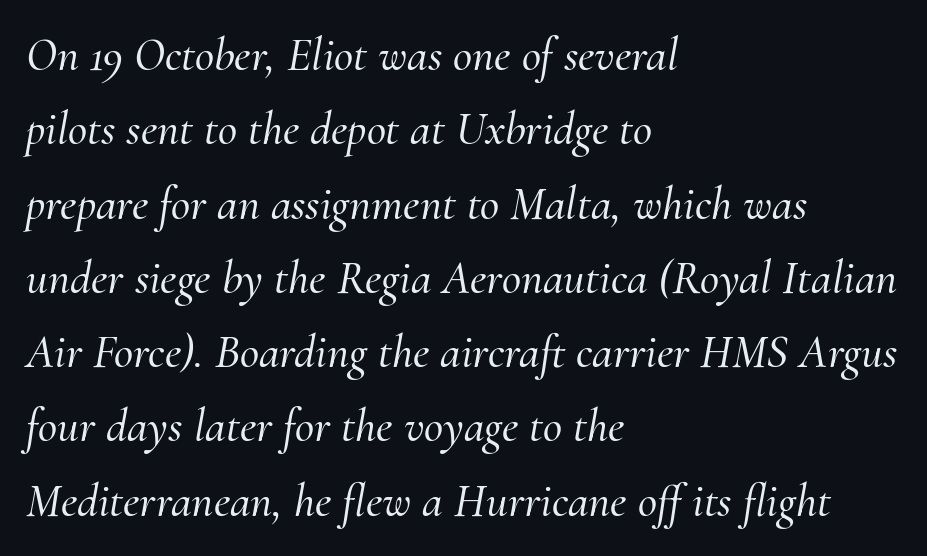
{"serif": "yes", "italic": "yes", "lean": "right", "slant_degrees": 10, "width": "normal", "stroke_contrast": "medium", "x_height": "small", "monospaced": "no", "underline": "no", "align": "left", "line_spacing": "normal", "line_spacing_ratio": 1.58, "letter_spacing": "normal", "letter_spacing_em": 0.0, "glyph_px": 47}
